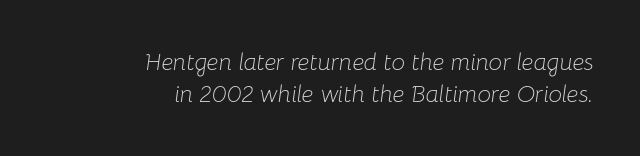
Q: Is the text bold? A: No.
Q: Is the text italic (slanted)? A: Yes, it leans right by about 8 degrees.
Q: Is the text underlined? A: No.
Q: How is the paragraph aligned? A: Right-aligned.
Q: Is the spacing between letters normal or unusually wide? A: Normal.
Q: Is the spacing between lines tight, normal or loose? A: Normal.
